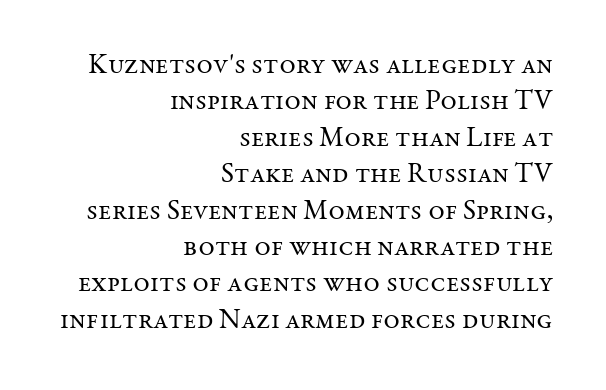
{"serif": "yes", "italic": "no", "bold": "no", "weight": "regular", "width": "normal", "stroke_contrast": "medium", "x_height": "medium", "monospaced": "no", "underline": "no", "align": "right", "line_spacing": "normal", "line_spacing_ratio": 1.3, "letter_spacing": "normal", "letter_spacing_em": 0.0, "glyph_px": 28}
